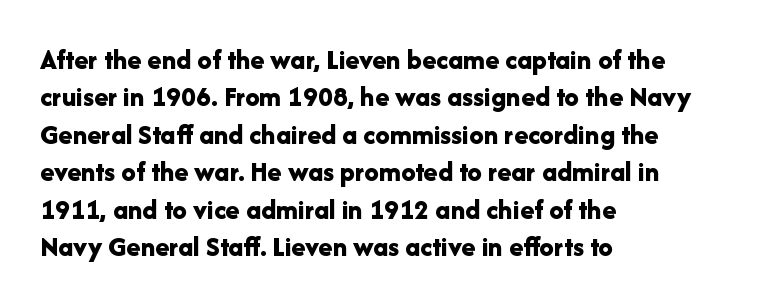
Q: Is the text bold? A: Yes.
Q: Is the text italic (slanted)? A: No, it is upright.
Q: Is the typeface a serif or a sans-serif typeface? A: Sans-serif.
Q: Is the text underlined? A: No.
Q: How is the paragraph aligned? A: Left-aligned.
Q: Is the spacing between letters normal or unusually wide? A: Normal.
Q: Is the spacing between lines tight, normal or loose? A: Normal.
Q: Width (condensed, normal, or wide)? A: Normal.
Q: Stroke contrast? A: Low.
Q: x-height? A: Medium.
Q: Monospaced? A: No.
